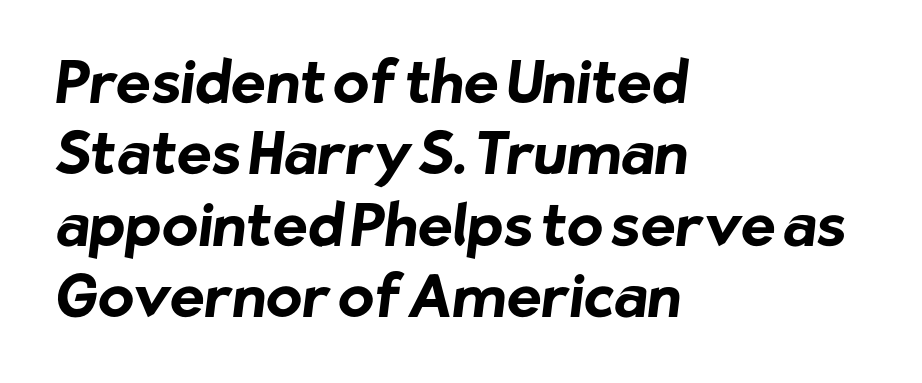
Q: Is the text bold? A: Yes.
Q: Is the typeface a serif or a sans-serif typeface? A: Sans-serif.
Q: Is the text underlined? A: No.
Q: How is the paragraph aligned? A: Left-aligned.
Q: Is the spacing between letters normal or unusually wide? A: Normal.
Q: Width (condensed, normal, or wide)? A: Normal.
Q: Stroke contrast? A: Low.
Q: x-height? A: Medium.
Q: Monospaced? A: No.
